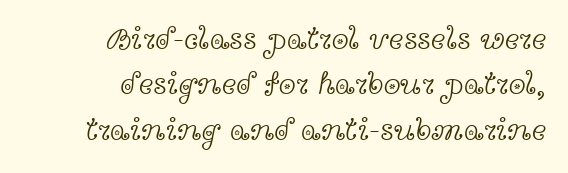
{"serif": "yes", "italic": "no", "bold": "no", "weight": "light", "width": "wide", "x_height": "medium", "monospaced": "no", "underline": "no", "align": "right", "line_spacing": "normal", "line_spacing_ratio": 1.46, "letter_spacing": "normal", "letter_spacing_em": 0.0, "glyph_px": 31}
